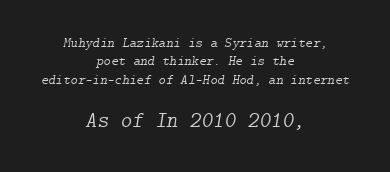
The image shows 22 px text type, italic (leaning right); set centered, normal line spacing (1.32x), normal letter spacing, not underlined; the second (bottom) block is 1.57x larger.
